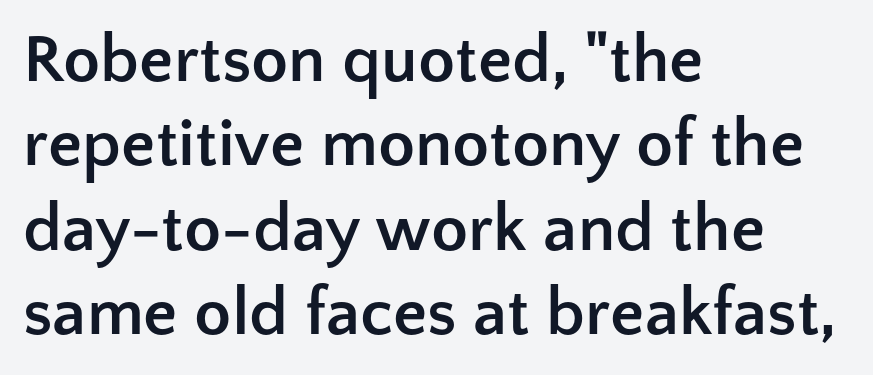
Q: Is the text bold? A: Yes.
Q: Is the text italic (slanted)? A: No, it is upright.
Q: Is the typeface a serif or a sans-serif typeface? A: Sans-serif.
Q: Is the text underlined? A: No.
Q: How is the paragraph aligned? A: Left-aligned.
Q: Is the spacing between letters normal or unusually wide? A: Normal.
Q: Width (condensed, normal, or wide)? A: Normal.
Q: Stroke contrast? A: Low.
Q: x-height? A: Medium.
Q: Monospaced? A: No.
